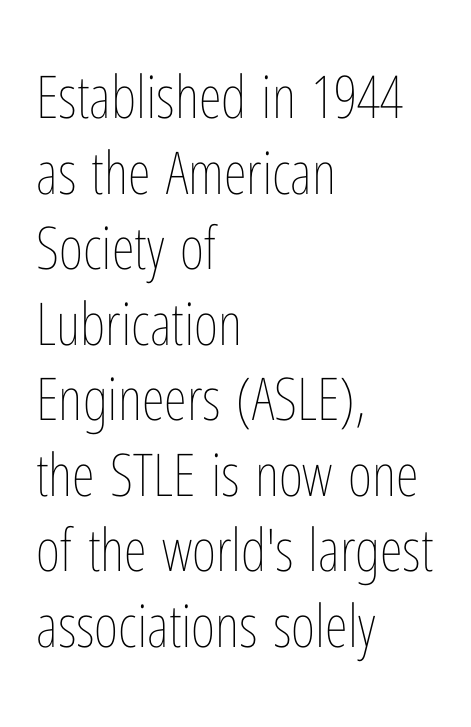
Horizontal alignment here is leftward, the default for most running prose. Each new line begins a customary step beneath the previous one. You could call the tracking neutral — neither tight nor loose. Honestly, there is no underline to notice here at all. Do the characters align in a grid? No, the font is proportional. Quick note: not italic, upright.
